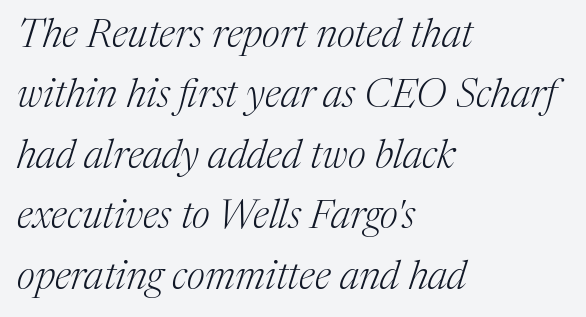
The image shows 40 px light serif type, italic (leaning right); set left-aligned, normal line spacing (1.51x), normal letter spacing, not underlined; medium stroke contrast and a medium x-height.
